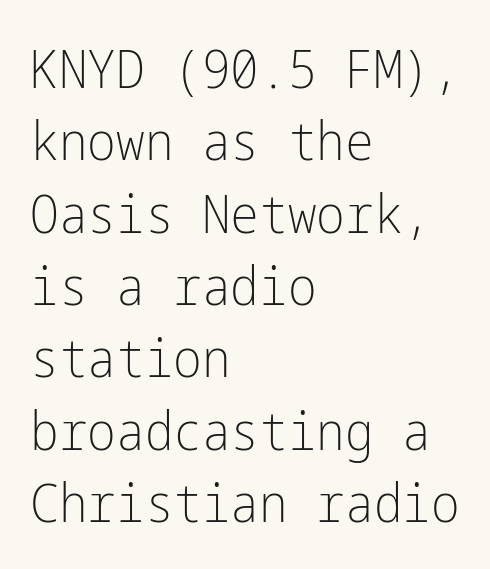
The image shows 54 px light, condensed sans-serif type, upright; set left-aligned, normal line spacing (1.34x), normal letter spacing, not underlined; low stroke contrast and a medium x-height.
